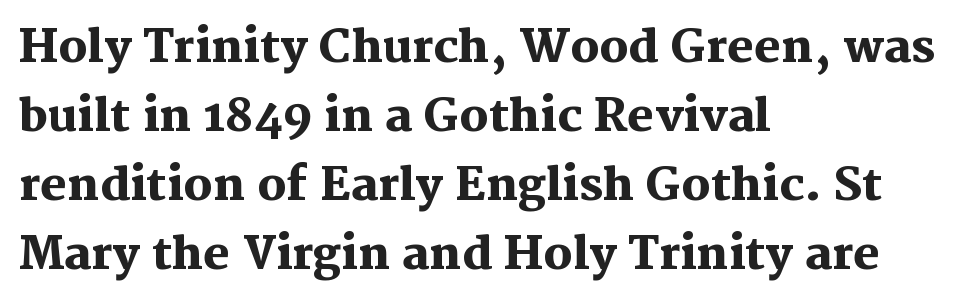
Q: Is the text bold? A: Yes.
Q: Is the text italic (slanted)? A: No, it is upright.
Q: Is the typeface a serif or a sans-serif typeface? A: Serif.
Q: Is the text underlined? A: No.
Q: How is the paragraph aligned? A: Left-aligned.
Q: Is the spacing between letters normal or unusually wide? A: Normal.
Q: Is the spacing between lines tight, normal or loose? A: Normal.
Q: Width (condensed, normal, or wide)? A: Normal.
Q: Stroke contrast? A: Medium.
Q: x-height? A: Medium.
Q: Monospaced? A: No.
